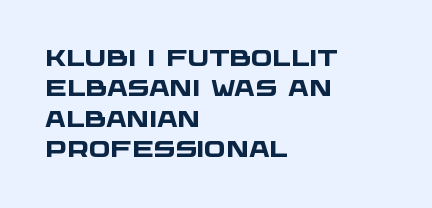
The image shows 23 px bold type; set left-aligned, normal line spacing (1.32x), normal letter spacing, not underlined.
